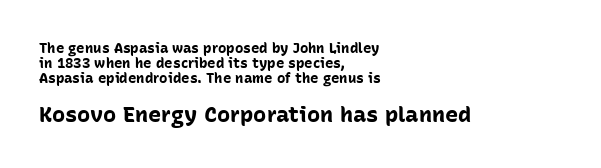
{"italic": "no", "bold": "yes", "underline": "no", "align": "left", "line_spacing": "tight", "line_spacing_ratio": 1.06, "letter_spacing": "normal", "letter_spacing_em": 0.0, "larger_block": "second", "size_ratio": 1.57, "glyph_px": 22}
